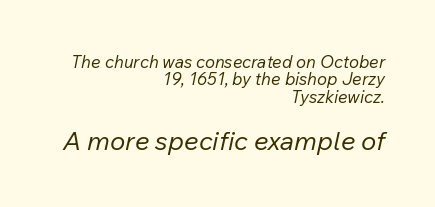
Nothing unusual about the tracking: characters are spaced as the font intends. This reads as an unemphasized weight, regular at the heaviest. Notice how the passage keeps a crisp vertical edge on the right only. The string is rendered with underlining switched off. The lines are packed closely together with very little leading. Whoever set this made the second block the dominant, larger element.
